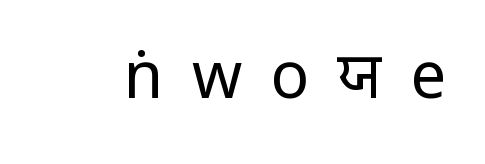
{"serif": "no", "italic": "no", "bold": "no", "weight": "light", "width": "normal", "stroke_contrast": "low", "x_height": "large", "monospaced": "no", "underline": "no", "letter_spacing": "wide", "letter_spacing_em": 0.44, "glyph_px": 64}
